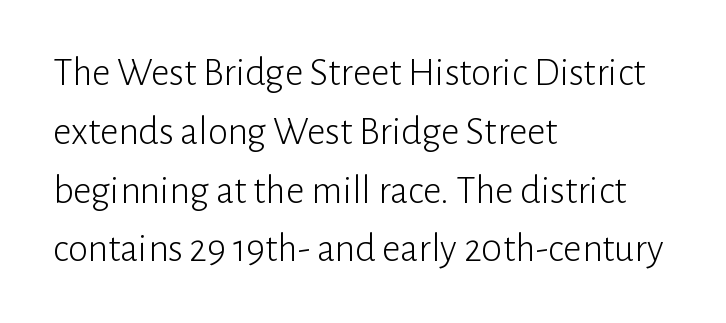
Q: Is the text bold? A: No.
Q: Is the text italic (slanted)? A: No, it is upright.
Q: Is the typeface a serif or a sans-serif typeface? A: Sans-serif.
Q: Is the text underlined? A: No.
Q: How is the paragraph aligned? A: Left-aligned.
Q: Is the spacing between letters normal or unusually wide? A: Normal.
Q: Is the spacing between lines tight, normal or loose? A: Normal.
Q: Width (condensed, normal, or wide)? A: Normal.
Q: Stroke contrast? A: Low.
Q: x-height? A: Medium.
Q: Monospaced? A: No.
